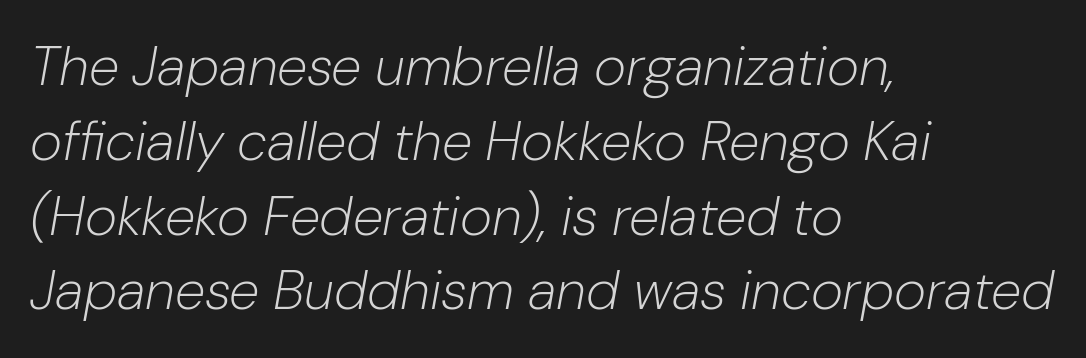
Observe the lean: these are italic letterforms. The gaps between neighbouring characters are ordinary and unremarkable. The face used here is proportionally spaced, like ordinary book or web type. The rendering uses a moderate line-height, typical for paragraphs.
